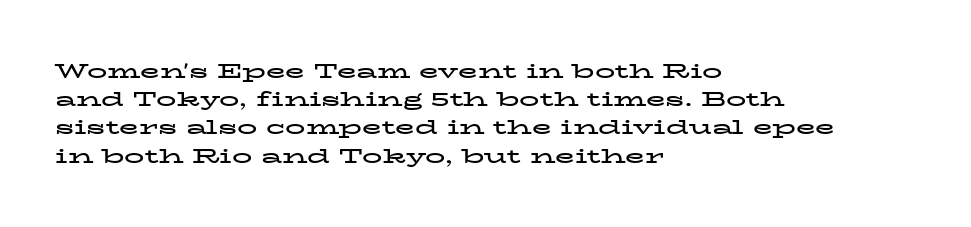
Upright lettering throughout. Each line starts at the same left margin while the right side varies. The passage shown has conventional tracking throughout. The glyphs have the mass of a bold cut. Summary of vertical rhythm: regular, with standard interline spacing. Words float on clear page, feet unadorned.
